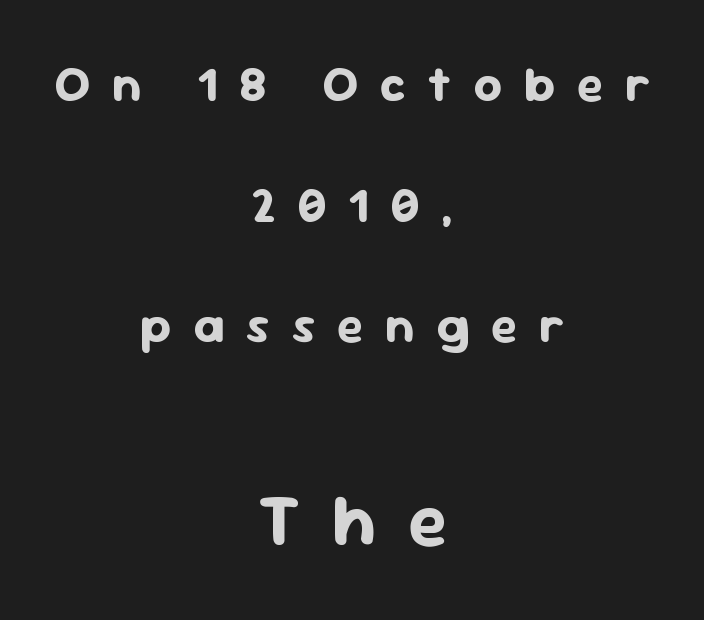
Q: Is the text bold? A: Yes.
Q: Is the text italic (slanted)? A: No, it is upright.
Q: Is the typeface a serif or a sans-serif typeface? A: Sans-serif.
Q: Is the text underlined? A: No.
Q: How is the paragraph aligned? A: Centered.
Q: Is the spacing between letters normal or unusually wide? A: Unusually wide.
Q: Is the spacing between lines tight, normal or loose? A: Loose.
Q: Which block of text is set in a larger size, the first (top) or the second (bottom)? A: The second (bottom) one.
Q: Width (condensed, normal, or wide)? A: Normal.
Q: Stroke contrast? A: Low.
Q: x-height? A: Medium.
Q: Monospaced? A: No.
